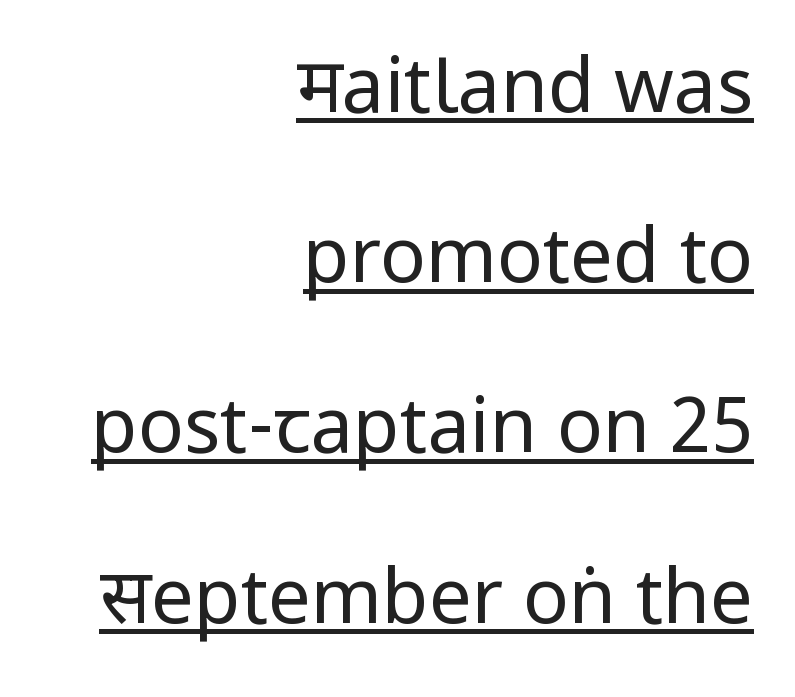
The image shows 76 px regular-weight, condensed sans-serif type, upright; set right-aligned, loose line spacing (2.24x), normal letter spacing, underlined; low stroke contrast.
